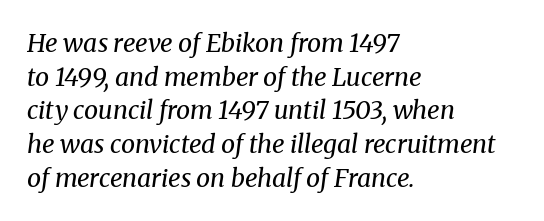
The line texture is even and compact thanks to regular tracking. Interline gaps are of average width in this sample. No heavy texture on the line: the type isn't bold. Plain, unruled lines of type.
